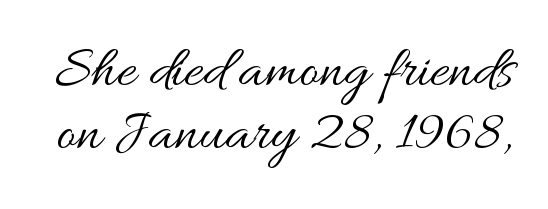
The letters advance in unequal steps, a hallmark of proportional type. Has an underline been added? It has not. Tracking value appears to be zero — textbook default spacing. The letters look calm and open, with moderate or lighter stems. The vertical gap from one line to the next is small.
